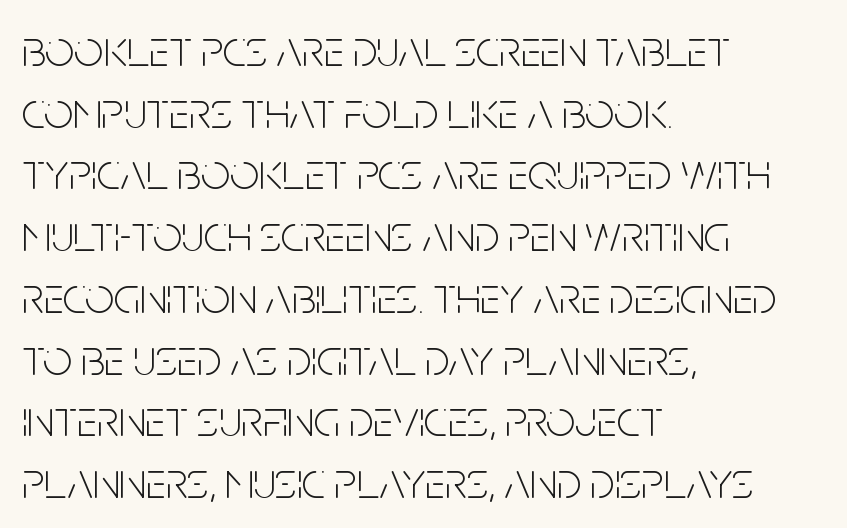
The image shows 51 px light, condensed sans-serif type, upright; set left-aligned, line spacing 1.21x, normal letter spacing, not underlined; low stroke contrast and a large x-height.
